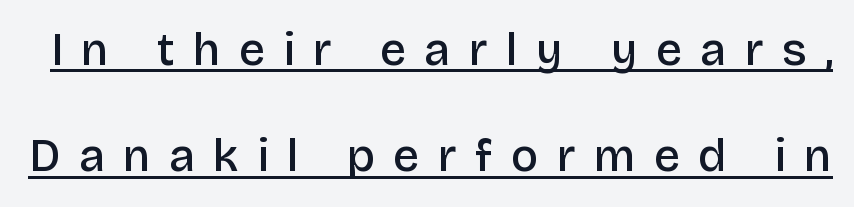
It's the straight-up-and-down kind of type. Caption: semibold face, moderately heavy strokes. Between one letter and the next there's a generous, obvious gap. Each line of the rendering has a horizontal stroke beneath the glyphs. The rendering uses natural spacing where letterforms have individual widths. The characters display no serif detailing; their extremities are plain.
